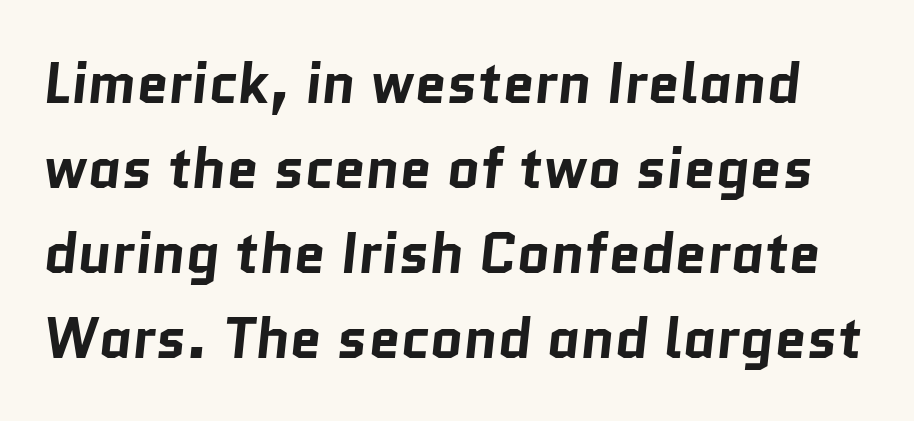
Is the type bold? Yes — the strokes are clearly thick and heavy. Rule under the text: the space is simply empty. The rendering uses natural spacing where letterforms have individual widths. A typesetter would call this zero additional tracking. Does the leading feel generous? No, just average. Classification — sans serif.
